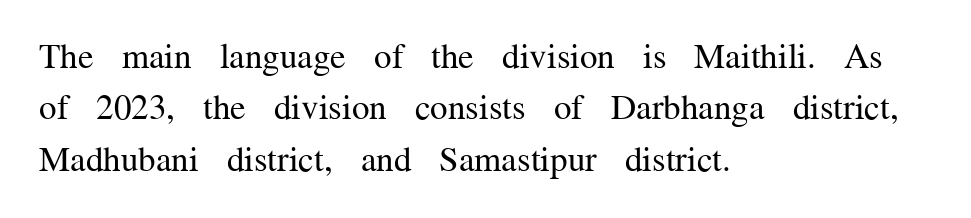
This is not heavy type; no bold has been used. You could not count columns in this text — the font is proportionally spaced. Type style note: has serifs. A typesetter would mark this as roman, not italic. The strip under each line holds only bare page.
